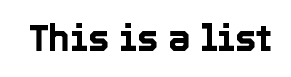
The passage shown is not underscored anywhere. These lines are rendered in a variable-pitch font. Do the letters lean? They stand straight. In terms of letterspacing, this is plain default setting.
